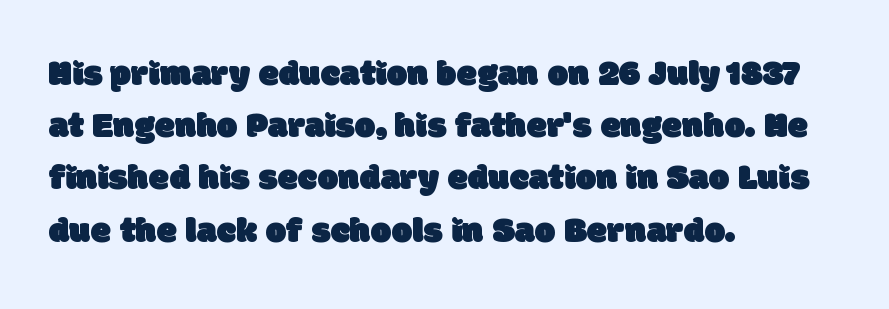
Q: Is the typeface a serif or a sans-serif typeface? A: Sans-serif.
Q: Is the text underlined? A: No.
Q: How is the paragraph aligned? A: Left-aligned.
Q: Is the spacing between letters normal or unusually wide? A: Normal.
Q: Is the spacing between lines tight, normal or loose? A: Normal.
Q: Width (condensed, normal, or wide)? A: Normal.
Q: Stroke contrast? A: Low.
Q: x-height? A: Large.
Q: Monospaced? A: No.
